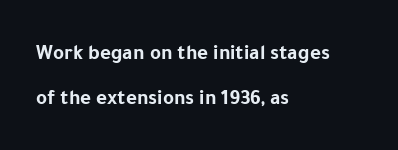
The image shows 21 px bold type, upright; set left-aligned, loose line spacing (2.12x), normal letter spacing, not underlined.
